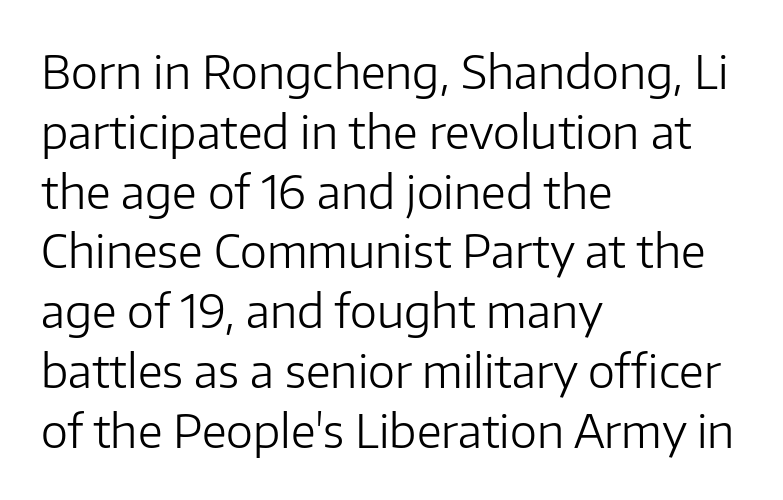
This rendering features lettering with no underline. The block of text has a typical density, with ordinary space between rows. You could call the tracking neutral — neither tight nor loose. The typesetter chose a ragged-right arrangement here. This reads as an unemphasized weight, regular at the heaviest.
